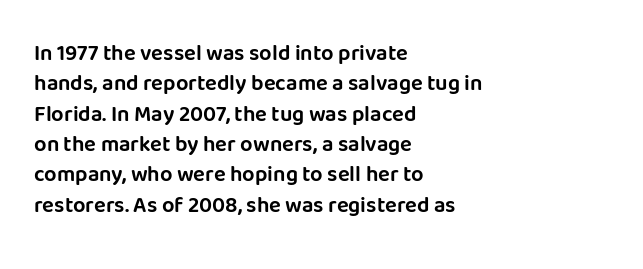
{"italic": "no", "underline": "no", "align": "left", "line_spacing": "normal", "line_spacing_ratio": 1.38, "letter_spacing": "normal", "letter_spacing_em": 0.0, "glyph_px": 22}
